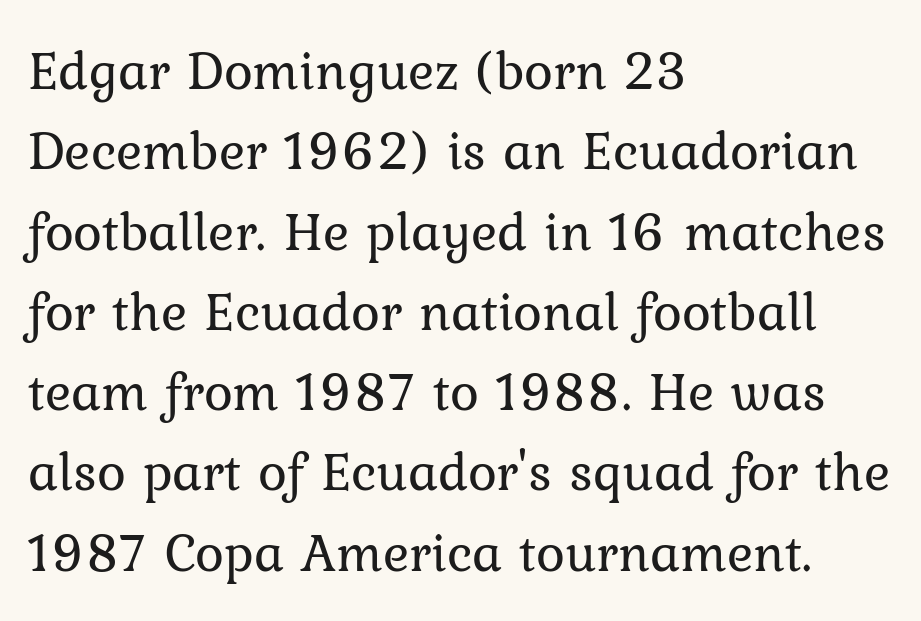
{"serif": "yes", "italic": "no", "bold": "no", "weight": "regular", "width": "normal", "stroke_contrast": "low", "x_height": "medium", "monospaced": "no", "underline": "no", "align": "left", "line_spacing": "normal", "line_spacing_ratio": 1.46, "letter_spacing": "normal", "letter_spacing_em": 0.0, "glyph_px": 55}
